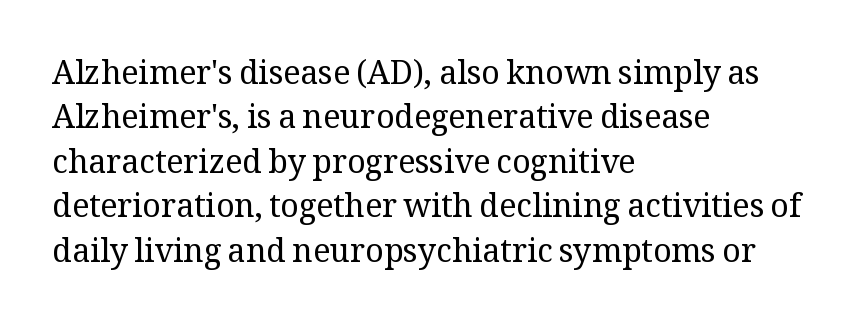
Reading down the block, your eye returns to a fixed left position each line. The typeface chosen for these lines features serifs. The gaps between neighbouring characters are ordinary and unremarkable. Each stroke keeps to a modest, everyday thickness or less.
